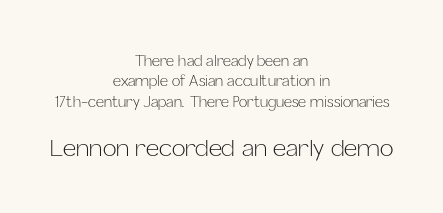
This reads as an unemphasized weight, regular at the heaviest. Leftover space on each line is divided equally before and after the words. Glyph-to-glyph distance matches everyday printed text. Vertically, the passage feels balanced, rows spaced as you'd expect.
